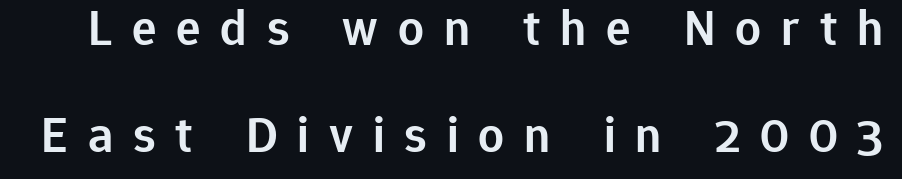
The typesetting leans somewhat heavy: a semibold. Notice how the stems are strictly vertical — no italics here. Substantial extra tracking has been applied to these lines. The area under the type is left untouched.
